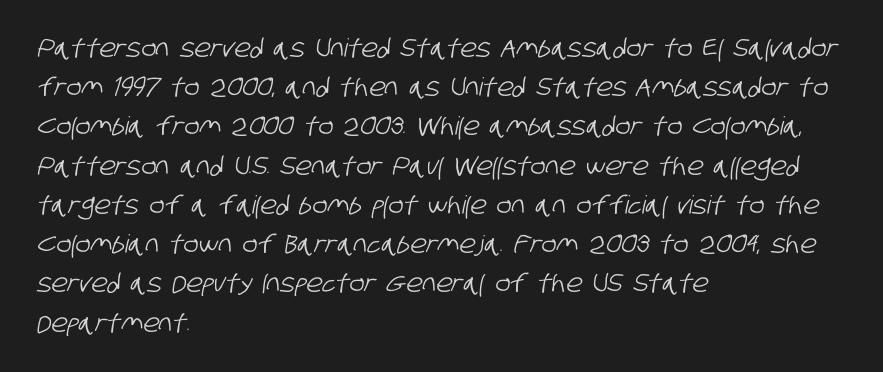
{"underline": "no", "align": "left", "line_spacing": "normal", "line_spacing_ratio": 1.57, "letter_spacing": "normal", "letter_spacing_em": 0.0, "glyph_px": 25}
